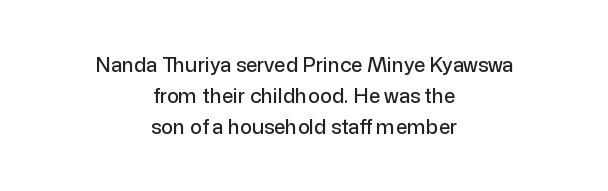
Style check: upright. The compositor balanced each line on the midline. The foot of each line stays bare and open. Characters follow at the spacing the type designer built in. Evenly set lines give the paragraph a standard silhouette.
